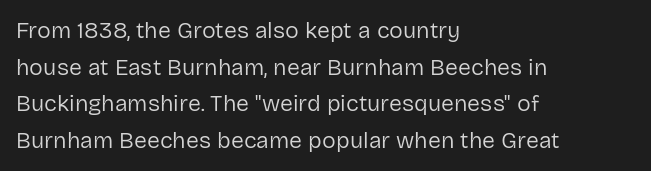
{"italic": "no", "bold": "no", "underline": "no", "align": "left", "line_spacing": "normal", "line_spacing_ratio": 1.59, "letter_spacing": "normal", "letter_spacing_em": 0.0, "glyph_px": 23}
